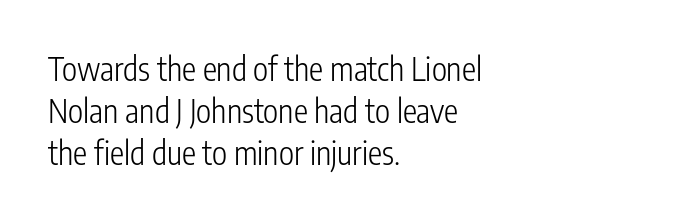
No italicization has been applied; the sample stays upright. These lines are rendered in a variable-pitch font. The font sits on the lighter half of the weight spectrum, regular included. Grotesque or geometric, the face here clearly has no serifs.
